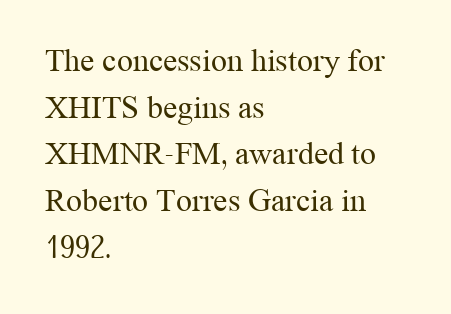
Here the designer chose a conventional face with non-uniform glyph widths. This rendering employs a face with finishing strokes, i.e., a serif. The characters are drawn with everyday or finer stroke widths. You can tell it's not italic because the verticals are truly vertical. Words float on clear page, feet unadorned.
